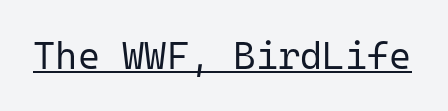
The image shows 38 px regular-weight sans-serif type, upright, monospaced; set normal letter spacing, underlined; low stroke contrast and a medium x-height.
